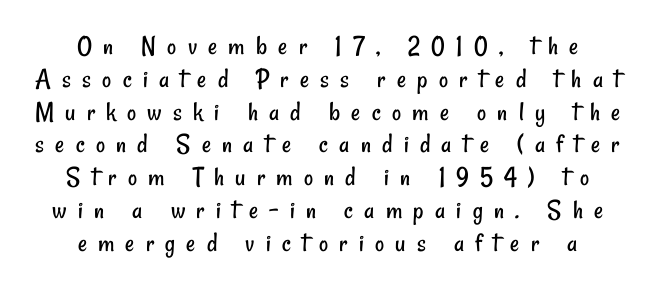
The image shows 28 px regular-weight, condensed sans-serif type; set centered, line spacing 1.17x, unusually wide letter spacing (+0.4 em), not underlined; low stroke contrast and a small x-height.
